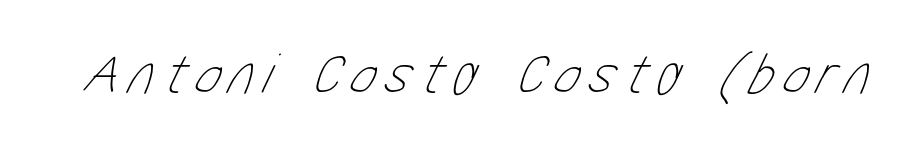
{"bold": "no", "weight": "thin", "width": "condensed", "stroke_contrast": "low", "x_height": "medium", "monospaced": "no", "underline": "no", "glyph_px": 58}
